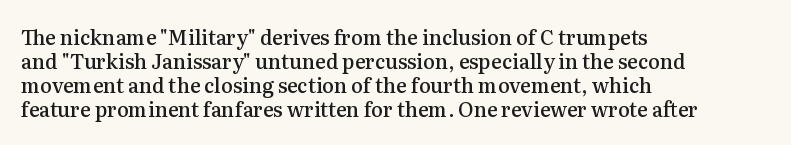
Q: Is the text bold? A: Semi-bold.
Q: Is the text italic (slanted)? A: No, it is upright.
Q: Is the text underlined? A: No.
Q: How is the paragraph aligned? A: Left-aligned.
Q: Is the spacing between letters normal or unusually wide? A: Normal.
